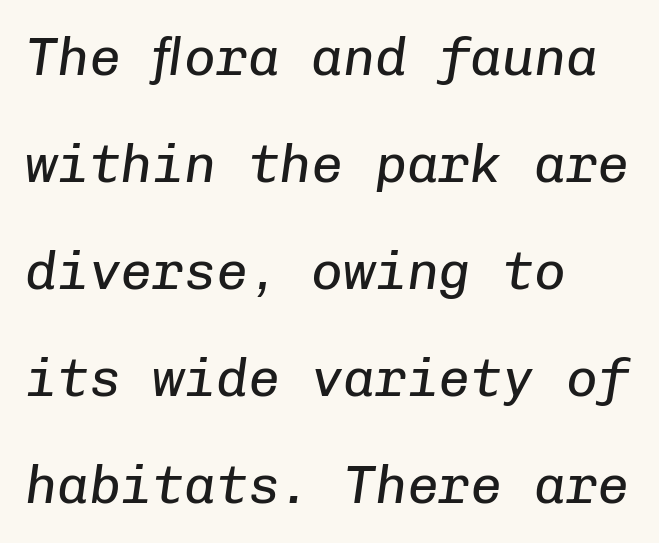
Q: Is the text bold? A: No.
Q: Is the text italic (slanted)? A: Yes, it leans right by about 8 degrees.
Q: Is the text underlined? A: No.
Q: How is the paragraph aligned? A: Left-aligned.
Q: Is the spacing between letters normal or unusually wide? A: Normal.
Q: Is the spacing between lines tight, normal or loose? A: Loose.
Q: Width (condensed, normal, or wide)? A: Normal.
Q: Stroke contrast? A: Low.
Q: x-height? A: Medium.
Q: Monospaced? A: Yes.
